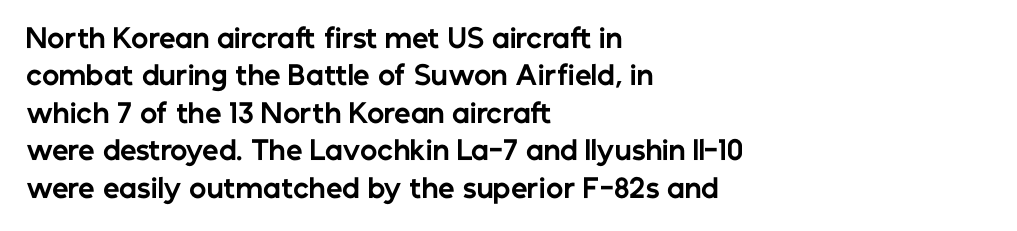
The image shows 26 px bold type, upright; set left-aligned, normal line spacing (1.44x), normal letter spacing, not underlined.
